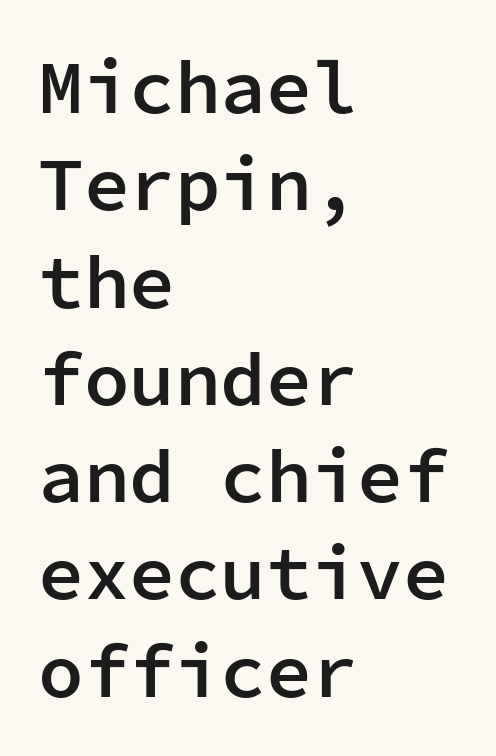
The image shows 76 px semibold sans-serif type, upright, monospaced; set left-aligned, normal line spacing (1.28x), normal letter spacing, not underlined; low stroke contrast and a medium x-height.
